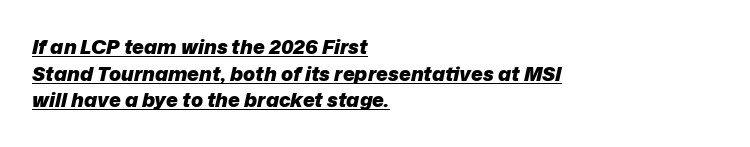
Q: Is the text bold? A: Yes.
Q: Is the text italic (slanted)? A: Yes, it leans right by about 12 degrees.
Q: Is the text underlined? A: Yes.
Q: How is the paragraph aligned? A: Left-aligned.
Q: Is the spacing between letters normal or unusually wide? A: Normal.
Q: Is the spacing between lines tight, normal or loose? A: Normal.
